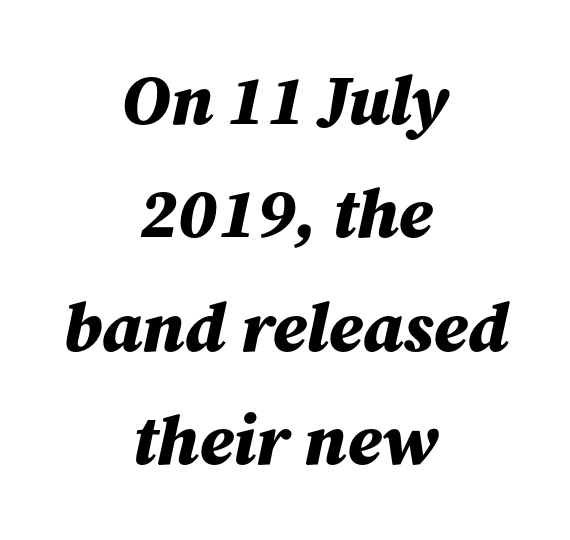
The image shows 70 px bold type, italic (leaning right); set centered, normal line spacing (1.62x), normal letter spacing, not underlined; medium stroke contrast and a medium x-height.
